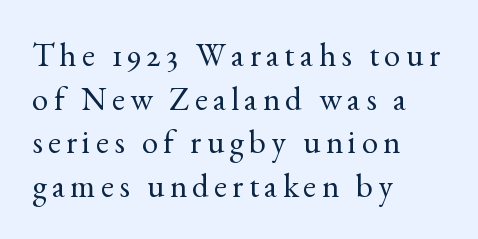
{"serif": "yes", "italic": "no", "bold": "no", "weight": "regular", "width": "normal", "x_height": "small", "monospaced": "no", "underline": "no", "align": "left", "line_spacing": "normal", "line_spacing_ratio": 1.32, "glyph_px": 33}
